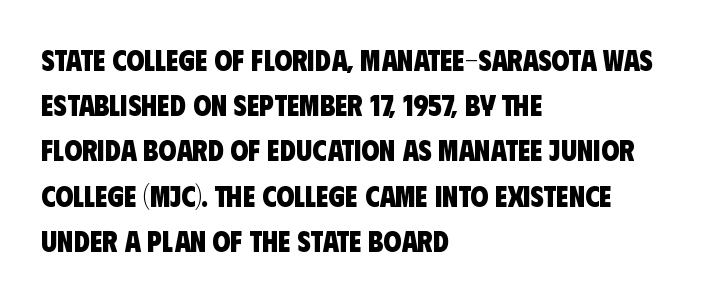
The leading is moderate, giving the passage an even texture. Leftover space on each line is placed entirely after the last word. Honestly, there is no underline to notice here at all. You can tell from the bare stems that sans-serif type was used. Caption: standard tracking, unaltered.
